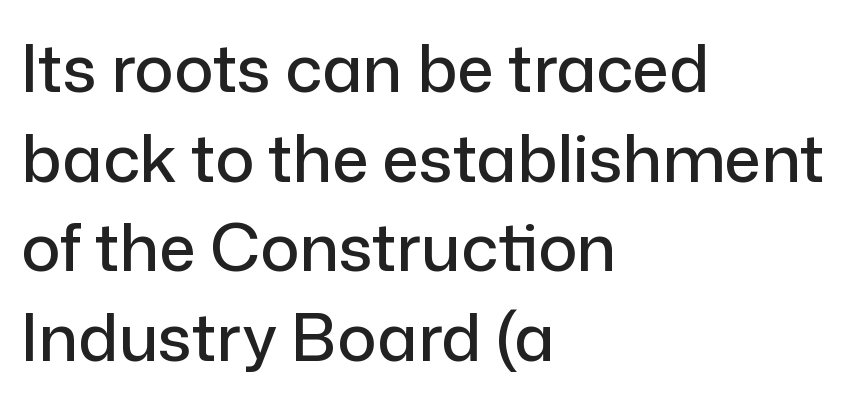
Q: Is the text italic (slanted)? A: No, it is upright.
Q: Is the typeface a serif or a sans-serif typeface? A: Sans-serif.
Q: Is the text underlined? A: No.
Q: How is the paragraph aligned? A: Left-aligned.
Q: Is the spacing between letters normal or unusually wide? A: Normal.
Q: Is the spacing between lines tight, normal or loose? A: Normal.
Q: Width (condensed, normal, or wide)? A: Normal.
Q: Stroke contrast? A: Low.
Q: x-height? A: Medium.
Q: Monospaced? A: No.
